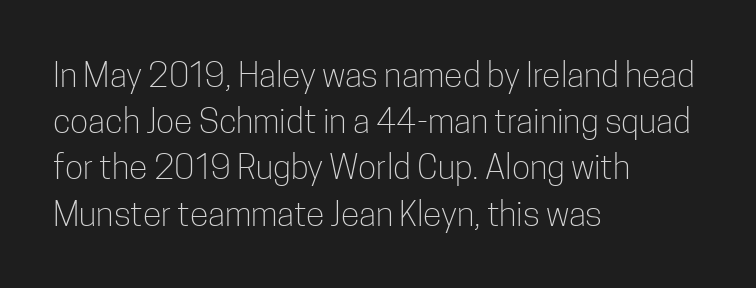
The image shows 34 px light, condensed sans-serif type, upright; set left-aligned, normal line spacing (1.36x), normal letter spacing, not underlined; low stroke contrast and a medium x-height.
